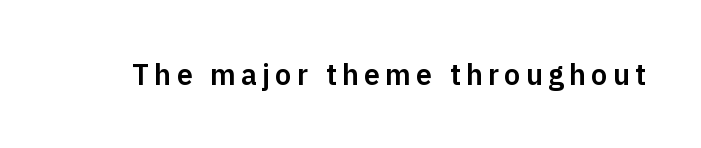
{"serif": "no", "italic": "no", "width": "normal", "stroke_contrast": "low", "x_height": "medium", "monospaced": "no", "underline": "no", "glyph_px": 29}
